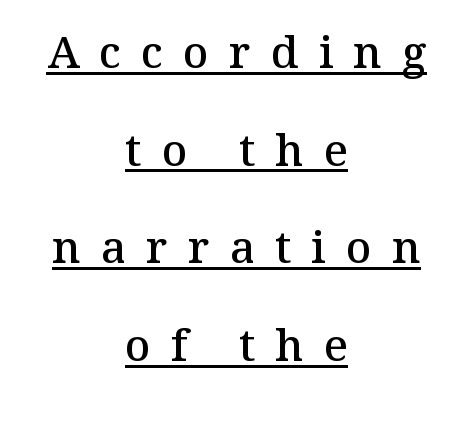
The image shows 44 px semibold serif type, upright; set centered, loose line spacing (2.22x), unusually wide letter spacing (+0.46 em), underlined; medium stroke contrast and a medium x-height.
